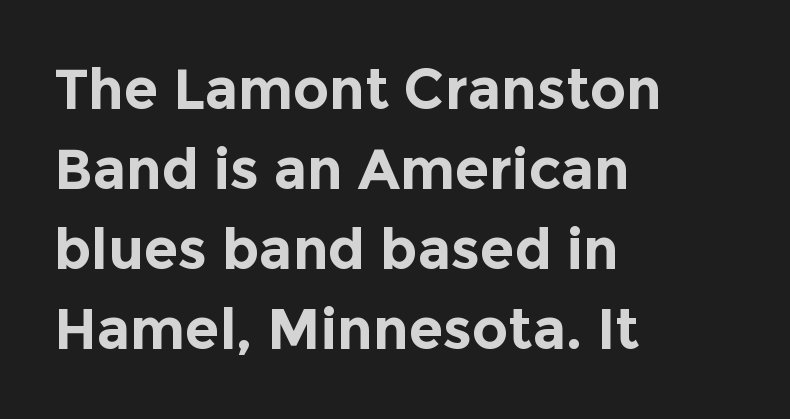
Every row of glyphs begins at an identical x-position on the left. The lettering stays uniformly vertical, giving the passage a roman look. This is sans-serif lettering, the kind often seen on screens and signage. Typographic density is high because the face is bold.
